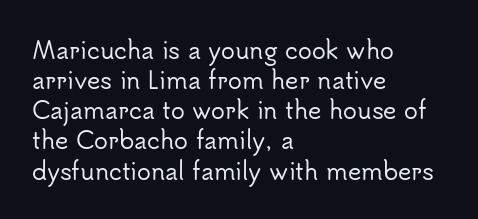
The ragged edge is on the right, which tells us the setting is flush left. What's the leading like? Ordinary, nothing unusual. Posture: straight, roman, zero tilt. The face used here is rendered with its standard letterfit. Letters rest on an invisible, unmarked baseline.
